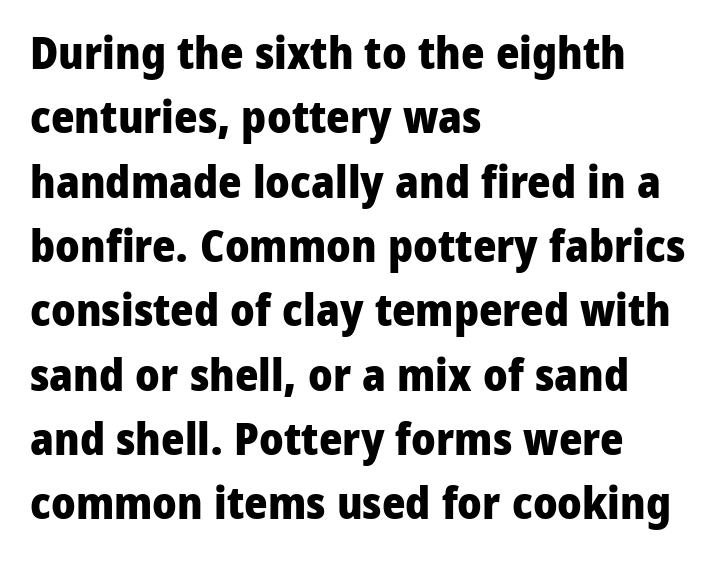
Grotesque or geometric, the face here clearly has no serifs. The face used here is proportionally spaced, like ordinary book or web type. This rendering features lettering with no underline. The axis of the letterforms is exactly vertical.
